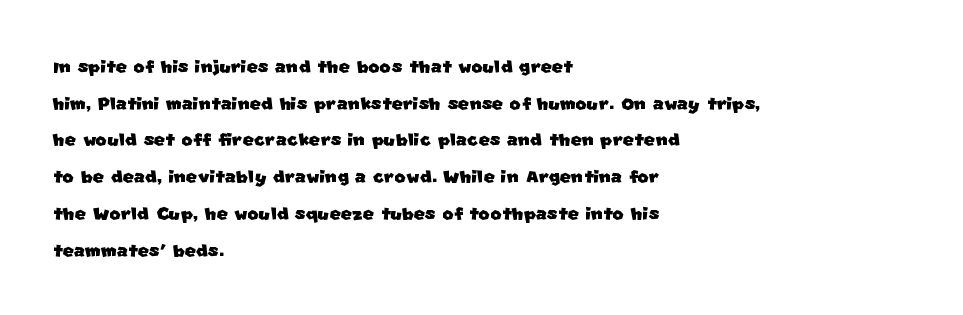
There is no visible air inserted between adjacent glyphs. The text block is weighted toward the left margin, trailing off unevenly rightward. Leading matches the norm, producing a regular column. Anything drawn beneath the words? Only blank space.
